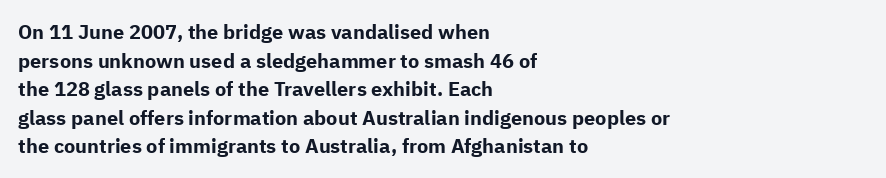
The image shows 20 px bold type, upright; set left-aligned, normal line spacing (1.43x), normal letter spacing, not underlined.
